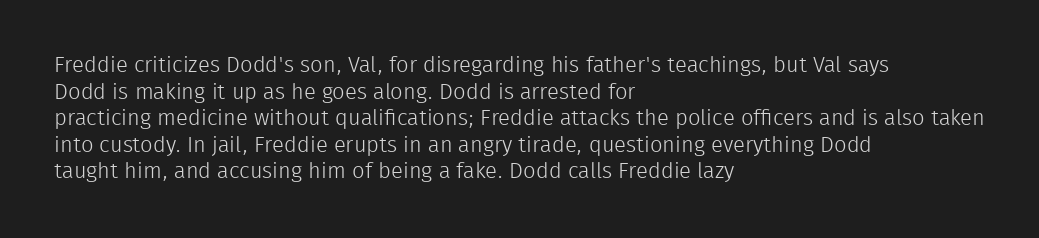
The image shows 22 px text type, upright; set left-aligned, line spacing 1.21x, normal letter spacing, not underlined.
